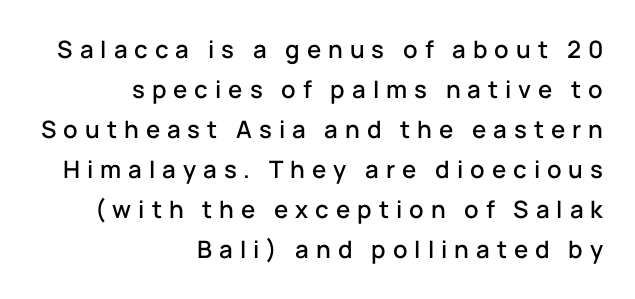
{"italic": "no", "underline": "no", "align": "right", "line_spacing": "normal", "line_spacing_ratio": 1.67, "letter_spacing": "wide", "letter_spacing_em": 0.29, "glyph_px": 24}
